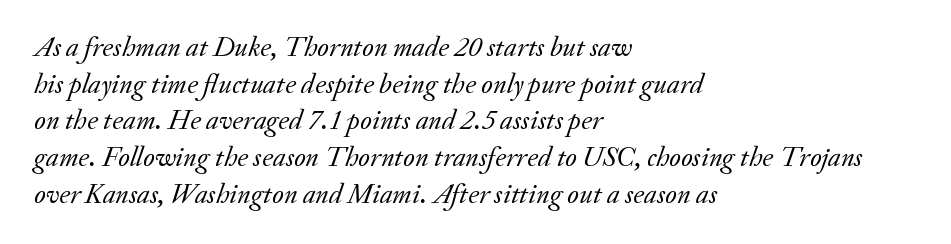
Q: Is the text bold? A: No.
Q: Is the text italic (slanted)? A: Yes, it leans right by about 20 degrees.
Q: Is the typeface a serif or a sans-serif typeface? A: Serif.
Q: Is the text underlined? A: No.
Q: How is the paragraph aligned? A: Left-aligned.
Q: Is the spacing between letters normal or unusually wide? A: Normal.
Q: Is the spacing between lines tight, normal or loose? A: Normal.
Q: Width (condensed, normal, or wide)? A: Normal.
Q: Stroke contrast? A: Low.
Q: x-height? A: Small.
Q: Monospaced? A: No.
